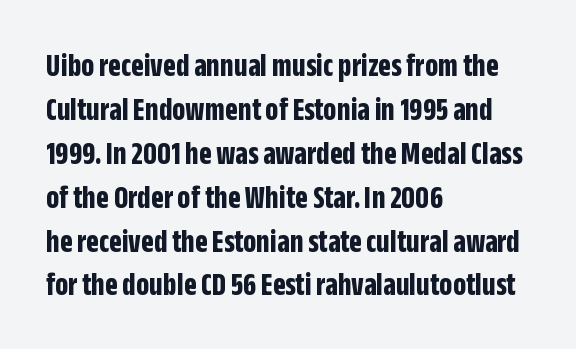
{"serif": "no", "italic": "no", "bold": "yes", "weight": "bold", "width": "condensed", "stroke_contrast": "low", "x_height": "large", "monospaced": "no", "underline": "no", "align": "left", "line_spacing": "normal", "line_spacing_ratio": 1.33, "letter_spacing": "normal", "letter_spacing_em": 0.0, "glyph_px": 33}
